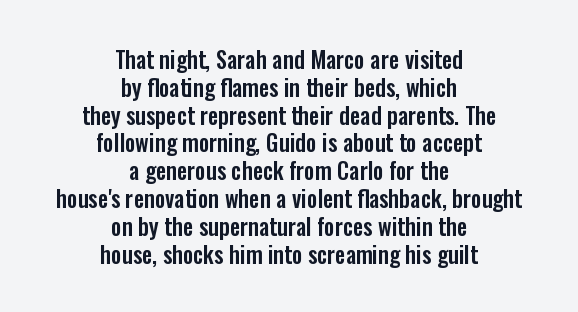
{"italic": "no", "underline": "no", "align": "center", "line_spacing_ratio": 1.21, "letter_spacing": "normal", "letter_spacing_em": 0.0, "glyph_px": 23}
